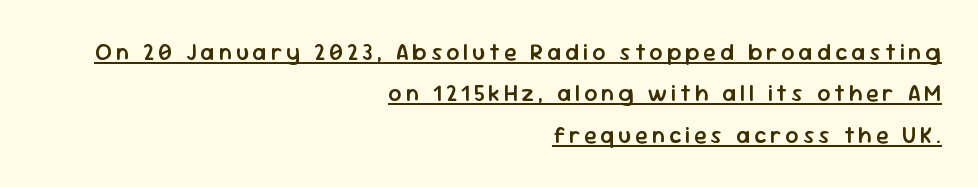
Q: Is the text bold? A: Semi-bold.
Q: Is the text italic (slanted)? A: No, it is upright.
Q: Is the text underlined? A: Yes.
Q: How is the paragraph aligned? A: Right-aligned.
